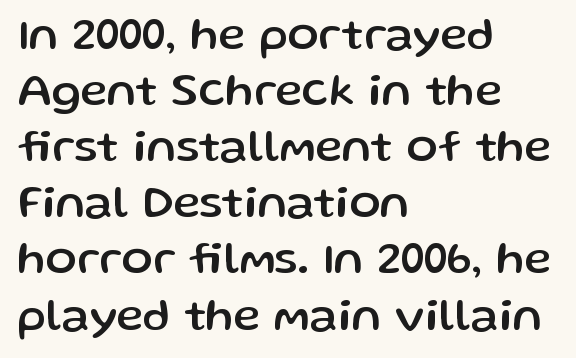
Q: Is the text italic (slanted)? A: No, it is upright.
Q: Is the typeface a serif or a sans-serif typeface? A: Sans-serif.
Q: Is the text underlined? A: No.
Q: How is the paragraph aligned? A: Left-aligned.
Q: Is the spacing between letters normal or unusually wide? A: Normal.
Q: Width (condensed, normal, or wide)? A: Normal.
Q: Stroke contrast? A: Low.
Q: x-height? A: Medium.
Q: Monospaced? A: No.
